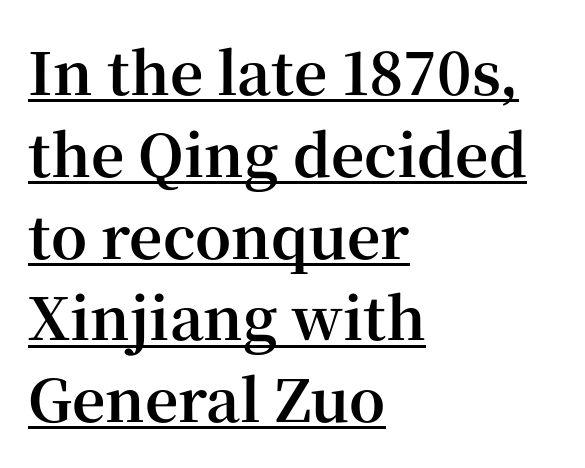
The image shows 58 px bold serif type, upright; set left-aligned, normal line spacing (1.41x), normal letter spacing, underlined; high stroke contrast and a medium x-height.
